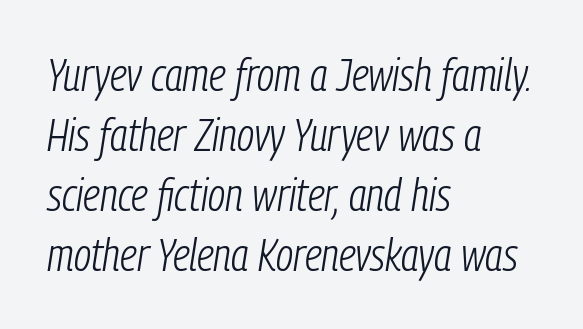
Q: Is the text bold? A: No.
Q: Is the text italic (slanted)? A: Yes, it leans right by about 9 degrees.
Q: Is the text underlined? A: No.
Q: How is the paragraph aligned? A: Left-aligned.
Q: Is the spacing between letters normal or unusually wide? A: Normal.
Q: Is the spacing between lines tight, normal or loose? A: Normal.
Q: Width (condensed, normal, or wide)? A: Condensed.
Q: Stroke contrast? A: Low.
Q: x-height? A: Medium.
Q: Monospaced? A: No.
